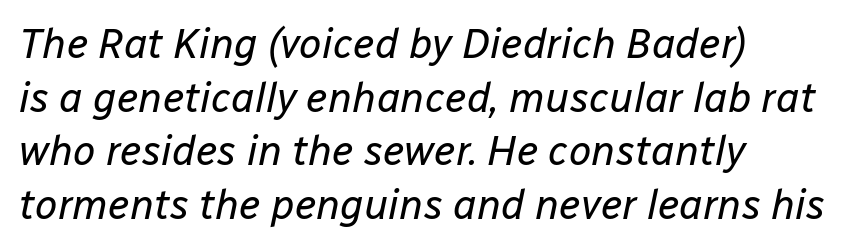
{"italic": "yes", "lean": "right", "slant_degrees": 12, "bold": "no", "weight": "regular", "width": "normal", "stroke_contrast": "low", "x_height": "medium", "monospaced": "no", "underline": "no", "align": "left", "line_spacing": "normal", "line_spacing_ratio": 1.31, "letter_spacing": "normal", "letter_spacing_em": 0.0, "glyph_px": 41}
